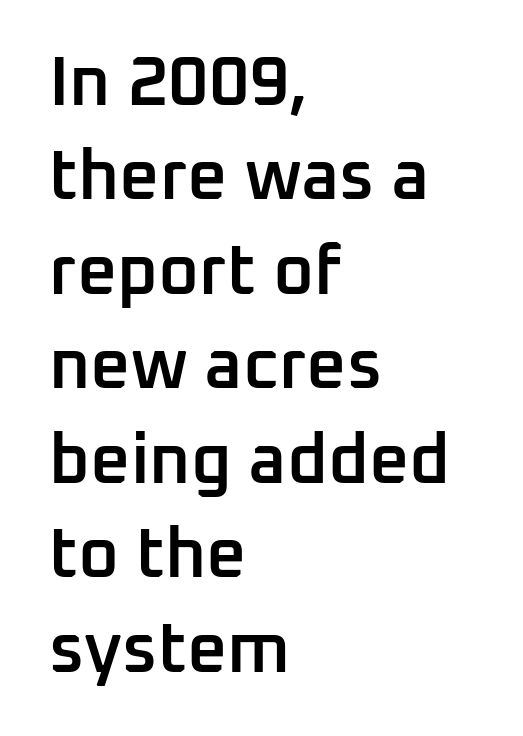
{"serif": "no", "italic": "no", "bold": "semi", "weight": "semibold", "width": "normal", "stroke_contrast": "low", "x_height": "medium", "monospaced": "no", "underline": "no", "align": "left", "line_spacing": "normal", "line_spacing_ratio": 1.35, "letter_spacing": "normal", "letter_spacing_em": 0.0, "glyph_px": 70}
